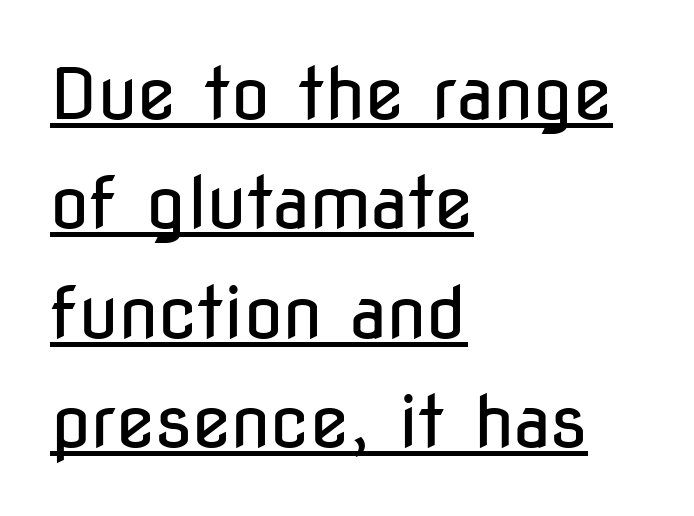
Regarding serifs, this sample does without them. Line spacing here is normal. No extra ink here — the face is not bold. Rendered with straight, roman letterforms. Does extra space separate the letters? No, they use regular spacing. The glyphs are accompanied by a horizontal stroke just below them.
